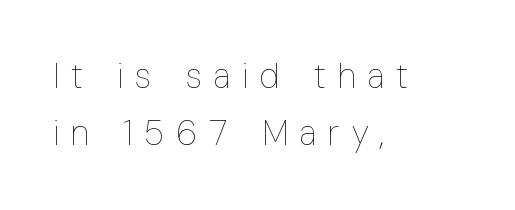
{"italic": "no", "bold": "no", "weight": "thin", "width": "condensed", "stroke_contrast": "low", "x_height": "medium", "monospaced": "no", "underline": "no", "align": "left", "line_spacing": "normal", "line_spacing_ratio": 1.63, "letter_spacing": "wide", "letter_spacing_em": 0.34, "glyph_px": 35}
